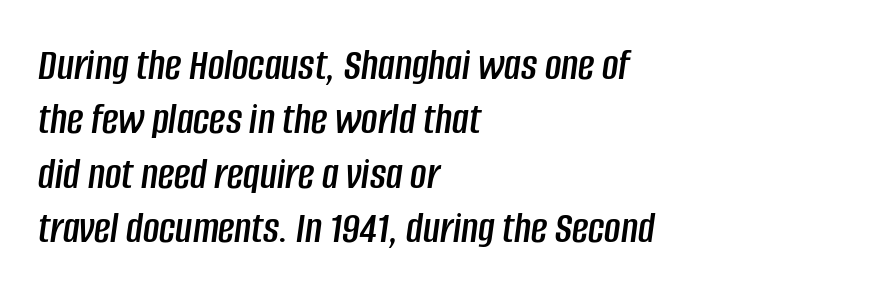
Each word holds together tightly as a unit, with standard inter-letter gaps. If you drew a line through each stem, it would be angled. Visually the block forms a straight wall on the left and a jagged coastline on the right. Each row of text sits above clean, open space.
